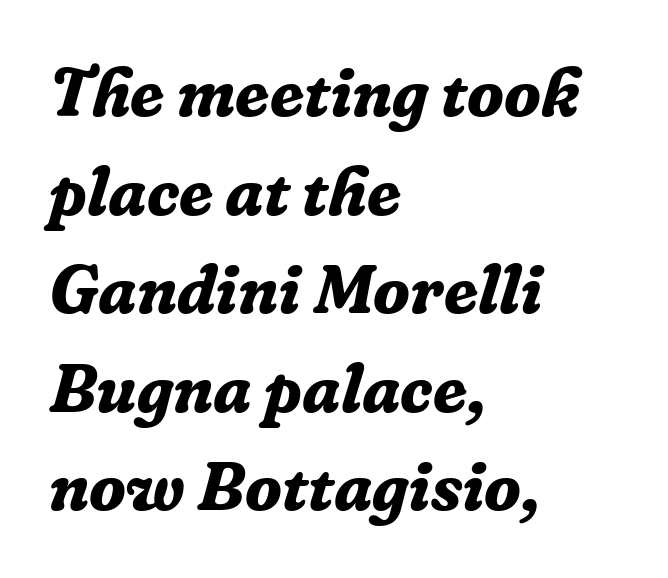
The image shows 68 px bold serif type, italic (leaning right); set left-aligned, normal line spacing (1.45x), normal letter spacing, not underlined; low stroke contrast and a medium x-height.
